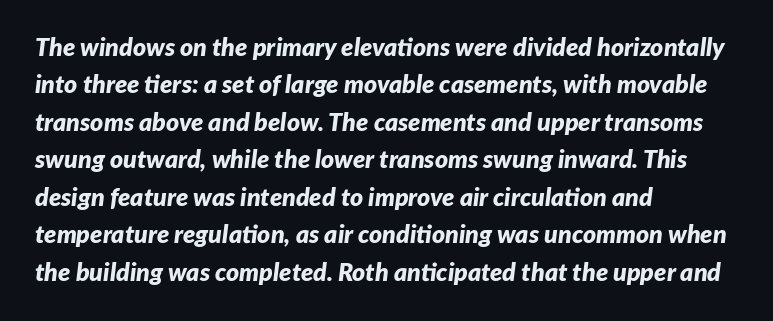
The image shows 25 px bold type, italic (leaning right); set left-aligned, normal line spacing (1.5x), normal letter spacing, not underlined.
